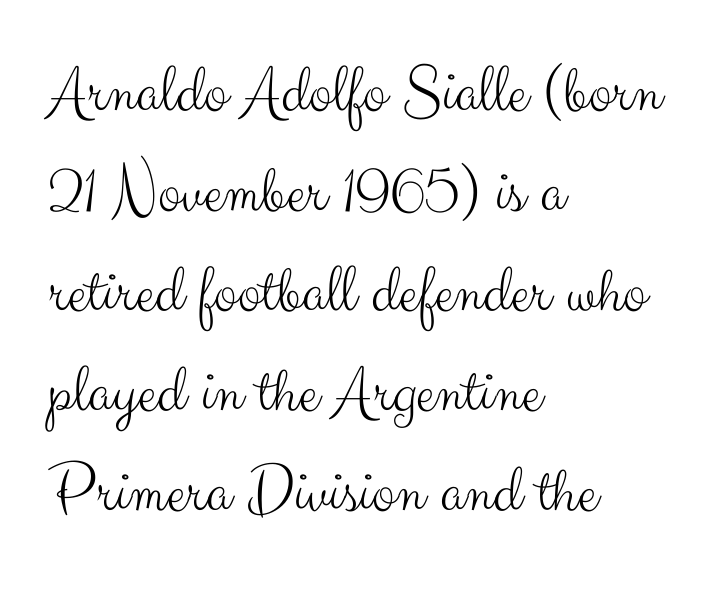
Q: Is the text bold? A: No.
Q: Is the text italic (slanted)? A: Yes.
Q: Is the typeface a serif or a sans-serif typeface? A: Sans-serif.
Q: Is the text underlined? A: No.
Q: How is the paragraph aligned? A: Left-aligned.
Q: Is the spacing between letters normal or unusually wide? A: Normal.
Q: Is the spacing between lines tight, normal or loose? A: Normal.
Q: Width (condensed, normal, or wide)? A: Normal.
Q: Stroke contrast? A: Medium.
Q: x-height? A: Small.
Q: Monospaced? A: No.
